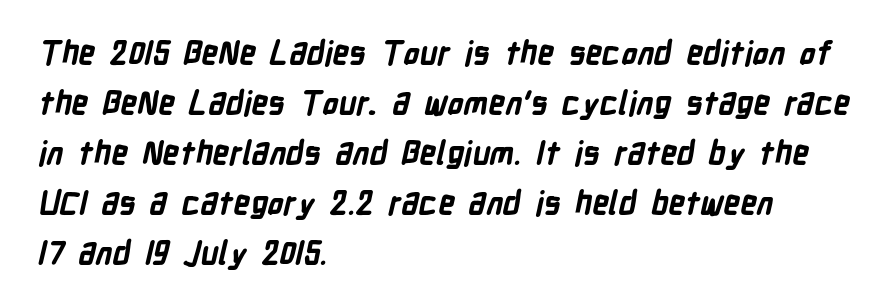
Q: Is the text bold? A: Yes.
Q: Is the typeface a serif or a sans-serif typeface? A: Sans-serif.
Q: Is the text underlined? A: No.
Q: How is the paragraph aligned? A: Left-aligned.
Q: Is the spacing between letters normal or unusually wide? A: Normal.
Q: Is the spacing between lines tight, normal or loose? A: Normal.
Q: Width (condensed, normal, or wide)? A: Condensed.
Q: Stroke contrast? A: Low.
Q: x-height? A: Medium.
Q: Monospaced? A: No.
